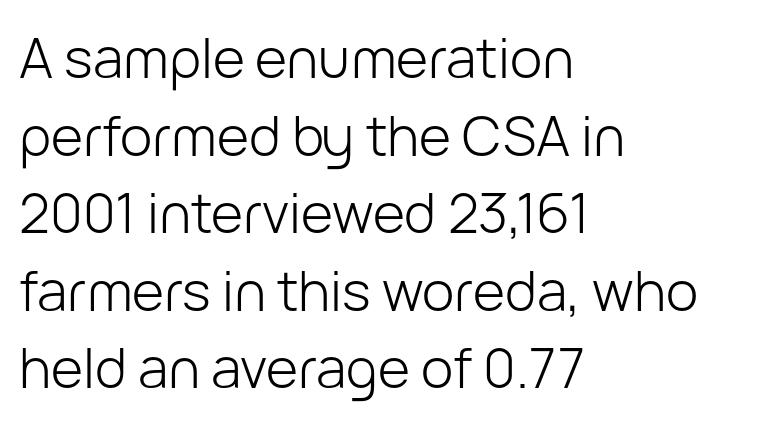
A quiet, ordinary-to-light weight characterises the typeface. Varying glyph widths throughout — classic text-font behaviour. The rendering keeps characters at their native spacing. Baseline-to-baseline distance is the conventional proportion of letter height.
